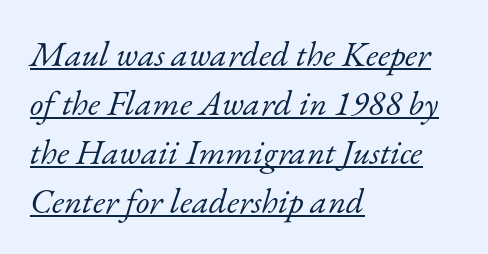
Q: Is the text bold? A: No.
Q: Is the text italic (slanted)? A: Yes, it leans right by about 17 degrees.
Q: Is the typeface a serif or a sans-serif typeface? A: Serif.
Q: Is the text underlined? A: Yes.
Q: How is the paragraph aligned? A: Left-aligned.
Q: Is the spacing between letters normal or unusually wide? A: Normal.
Q: Is the spacing between lines tight, normal or loose? A: Normal.
Q: Width (condensed, normal, or wide)? A: Normal.
Q: Stroke contrast? A: Low.
Q: x-height? A: Small.
Q: Monospaced? A: No.
